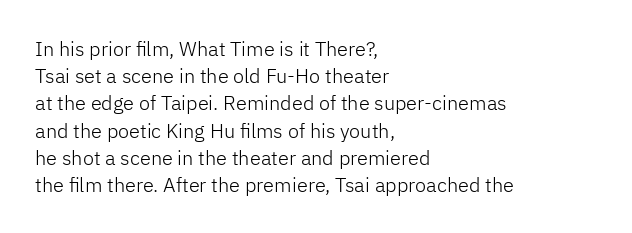
The text block is weighted toward the left margin, trailing off unevenly rightward. Summary of vertical rhythm: regular, with standard interline spacing. Spacing between characters is what you'd get straight out of the box. The letterforms sit at book weight or below.
